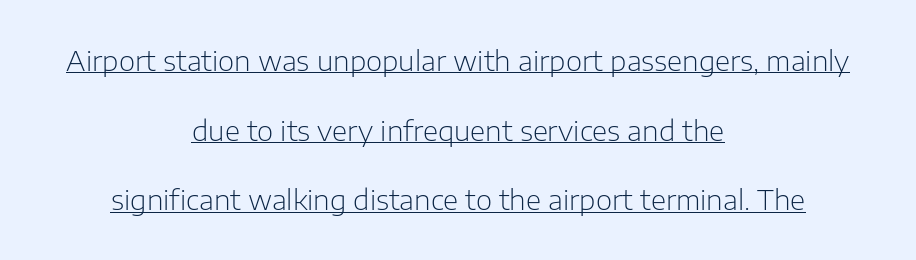
Q: Is the text bold? A: No.
Q: Is the text italic (slanted)? A: No, it is upright.
Q: Is the typeface a serif or a sans-serif typeface? A: Sans-serif.
Q: Is the text underlined? A: Yes.
Q: How is the paragraph aligned? A: Centered.
Q: Is the spacing between letters normal or unusually wide? A: Normal.
Q: Is the spacing between lines tight, normal or loose? A: Loose.
Q: Width (condensed, normal, or wide)? A: Normal.
Q: Stroke contrast? A: Low.
Q: x-height? A: Medium.
Q: Monospaced? A: No.
